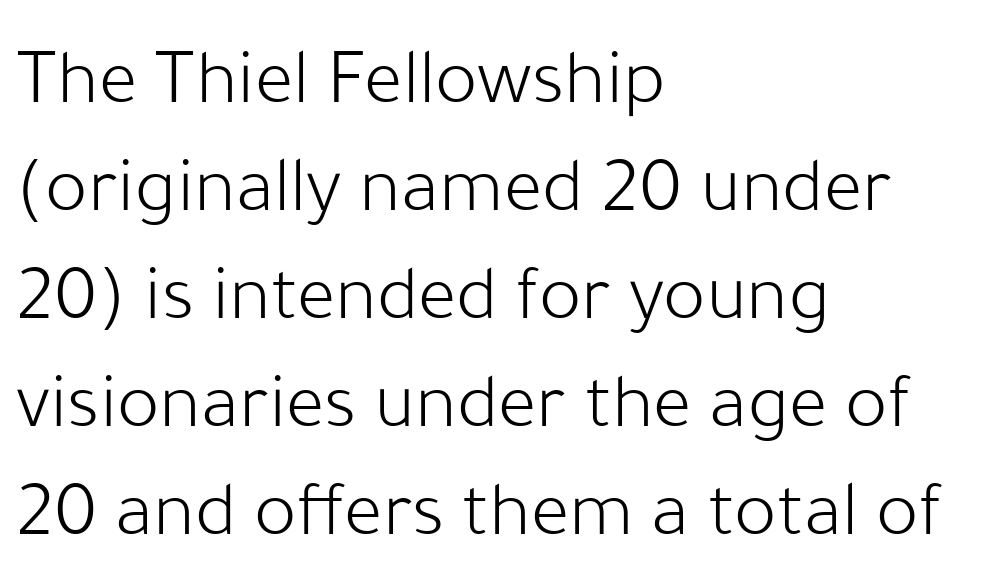
Letters rest on an invisible, unmarked baseline. The passage shown is typed in a proportional face where columns would drift. Is the block centered? No — it sits flush against the left margin. Honestly, the row spacing looks completely unremarkable. Stroke mass is kept to a normal reading level or below. The face used here is a sans, in the tradition of grotesques and geometrics.
